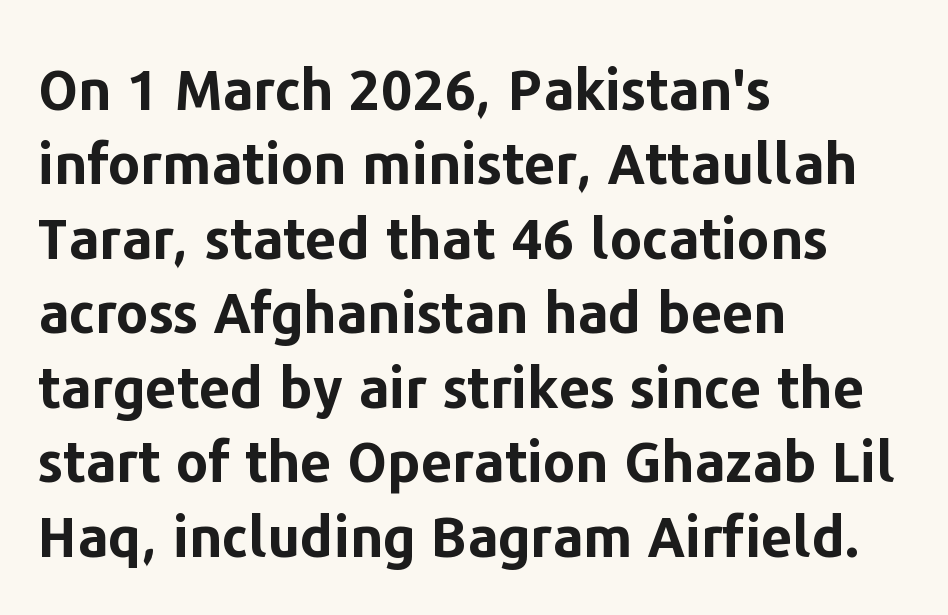
{"serif": "no", "italic": "no", "bold": "yes", "weight": "bold", "width": "normal", "stroke_contrast": "low", "x_height": "medium", "monospaced": "no", "underline": "no", "align": "left", "line_spacing": "normal", "line_spacing_ratio": 1.33, "letter_spacing": "normal", "letter_spacing_em": 0.0, "glyph_px": 56}
